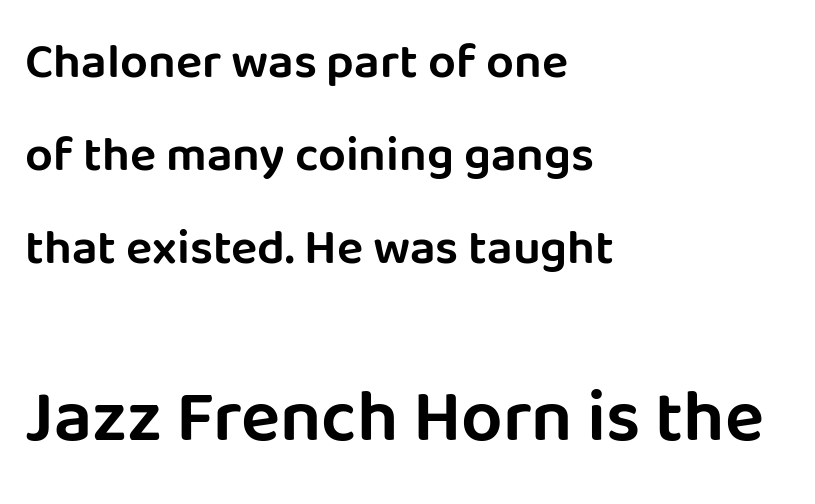
Ordinary non-slanted type is in use. Proportional: the letters do not fall into vertical columns. The text was rendered using a sans face with plain stroke endings. Honestly, there is no underline to notice here at all. Glyph-to-glyph distance matches everyday printed text.
